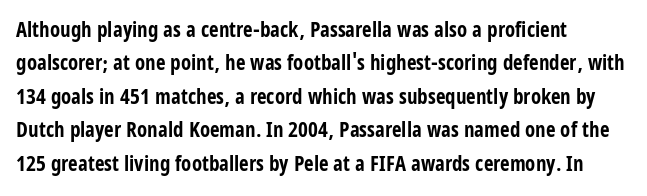
Q: Is the text bold? A: Yes.
Q: Is the text italic (slanted)? A: No, it is upright.
Q: Is the text underlined? A: No.
Q: How is the paragraph aligned? A: Left-aligned.
Q: Is the spacing between letters normal or unusually wide? A: Normal.
Q: Is the spacing between lines tight, normal or loose? A: Normal.
